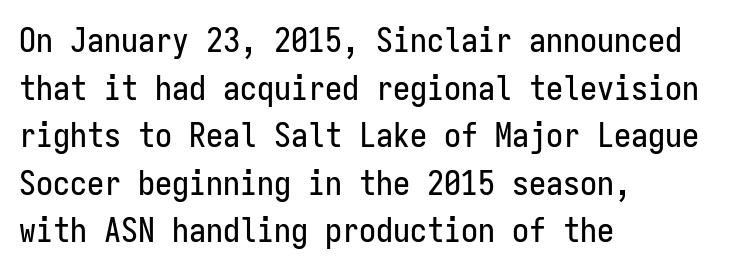
These lines are rendered in a fixed-pitch font. The space beneath each line is pristine and unruled. What kind of face is this? One without serifs — a sans. Line starts are locked; line ends wander. It's the straight-up-and-down kind of type. Leading: standard.
